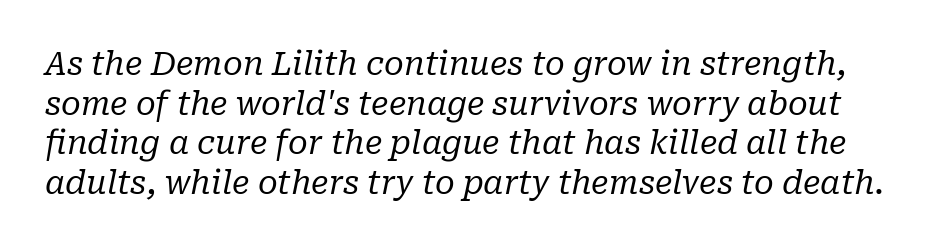
Q: Is the text bold? A: No.
Q: Is the text italic (slanted)? A: Yes, it leans right by about 10 degrees.
Q: Is the typeface a serif or a sans-serif typeface? A: Serif.
Q: Is the text underlined? A: No.
Q: Is the spacing between letters normal or unusually wide? A: Normal.
Q: Width (condensed, normal, or wide)? A: Normal.
Q: Stroke contrast? A: Low.
Q: x-height? A: Medium.
Q: Monospaced? A: No.
